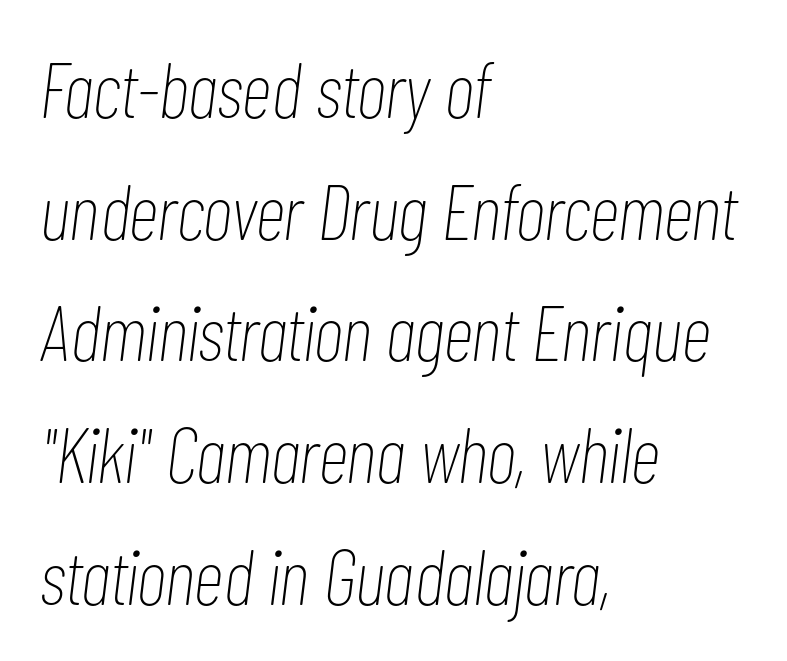
These lines keep a tight, regular rhythm from letter to letter. The vertical gap from one line to the next is medium. On a weight scale, this lands at 450 or below. The gap between lines stays unmarked.
